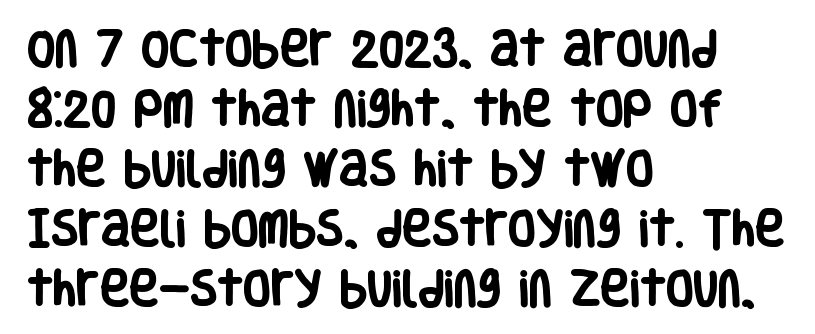
Q: Is the text bold? A: Yes.
Q: Is the text italic (slanted)? A: No, it is upright.
Q: Is the typeface a serif or a sans-serif typeface? A: Sans-serif.
Q: Is the text underlined? A: No.
Q: How is the paragraph aligned? A: Left-aligned.
Q: Is the spacing between letters normal or unusually wide? A: Normal.
Q: Is the spacing between lines tight, normal or loose? A: Normal.
Q: Width (condensed, normal, or wide)? A: Condensed.
Q: Stroke contrast? A: Low.
Q: x-height? A: Large.
Q: Monospaced? A: No.
